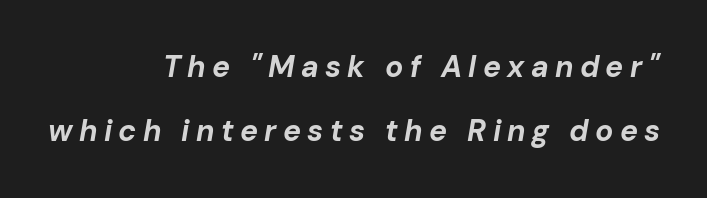
The space beneath each line is pristine and unruled. Plenty of ink on the page — the face is bold. Yep, that's italic — everything's leaning. Each letter keeps its own natural width here, so spacing adapts to shape.
